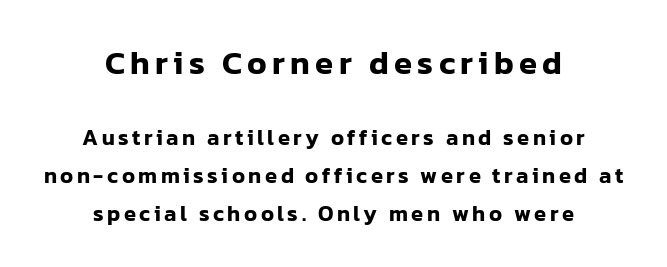
The image shows 33 px sans-serif type, upright; set centered, line spacing 1.72x, not underlined; the first (top) block is 1.5x larger; low stroke contrast and a medium x-height.
